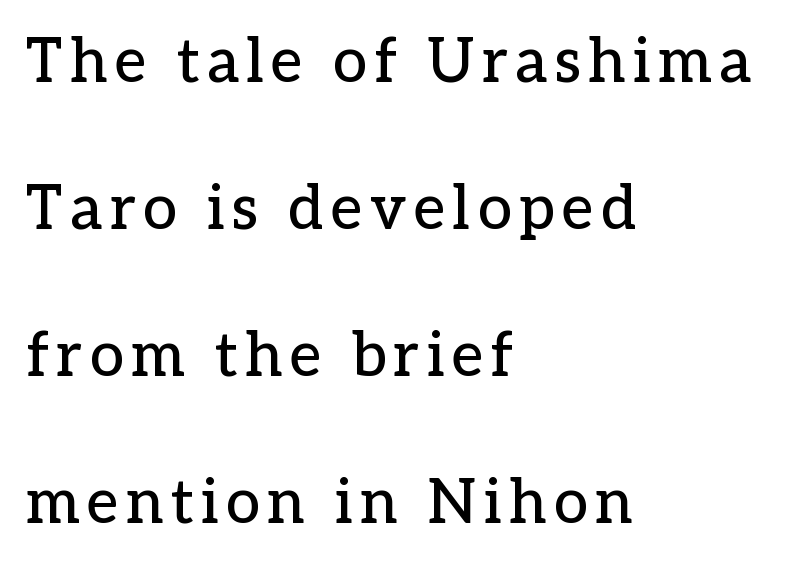
Q: Is the text italic (slanted)? A: No, it is upright.
Q: Is the typeface a serif or a sans-serif typeface? A: Serif.
Q: Is the text underlined? A: No.
Q: How is the paragraph aligned? A: Left-aligned.
Q: Is the spacing between lines tight, normal or loose? A: Loose.
Q: Width (condensed, normal, or wide)? A: Normal.
Q: Stroke contrast? A: Low.
Q: x-height? A: Medium.
Q: Monospaced? A: No.
